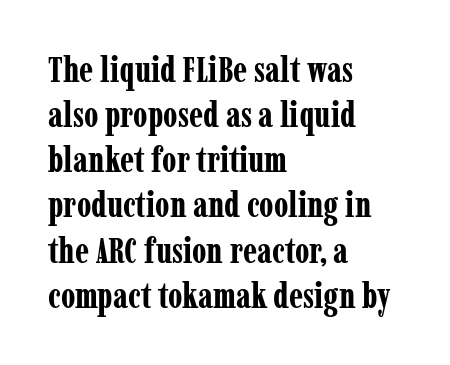
{"serif": "yes", "italic": "no", "bold": "yes", "weight": "bold", "width": "condensed", "stroke_contrast": "low", "x_height": "medium", "monospaced": "no", "underline": "no", "align": "left", "line_spacing": "normal", "line_spacing_ratio": 1.29, "letter_spacing": "normal", "letter_spacing_em": 0.0, "glyph_px": 35}
